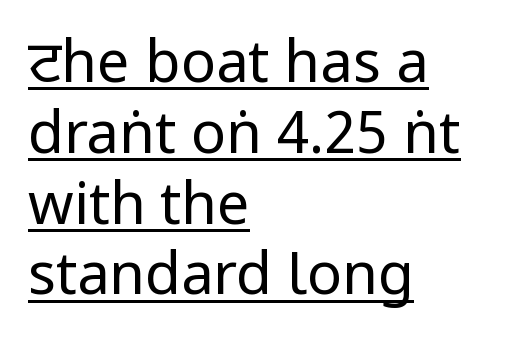
Q: Is the text bold? A: No.
Q: Is the text italic (slanted)? A: No, it is upright.
Q: Is the typeface a serif or a sans-serif typeface? A: Sans-serif.
Q: Is the text underlined? A: Yes.
Q: How is the paragraph aligned? A: Left-aligned.
Q: Is the spacing between letters normal or unusually wide? A: Normal.
Q: Width (condensed, normal, or wide)? A: Condensed.
Q: Stroke contrast? A: Low.
Q: x-height? A: Large.
Q: Monospaced? A: No.
